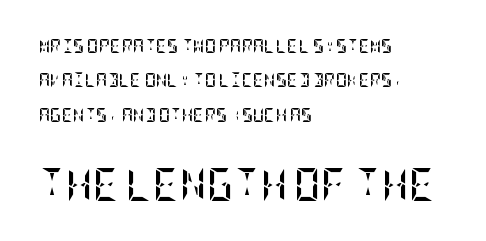
{"italic": "no", "bold": "yes", "weight": "semibold", "width": "condensed", "stroke_contrast": "low", "x_height": "large", "underline": "no", "align": "left", "line_spacing": "loose", "line_spacing_ratio": 2.45, "letter_spacing": "normal", "letter_spacing_em": 0.0, "larger_block": "second", "size_ratio": 2.36, "glyph_px": 33}
